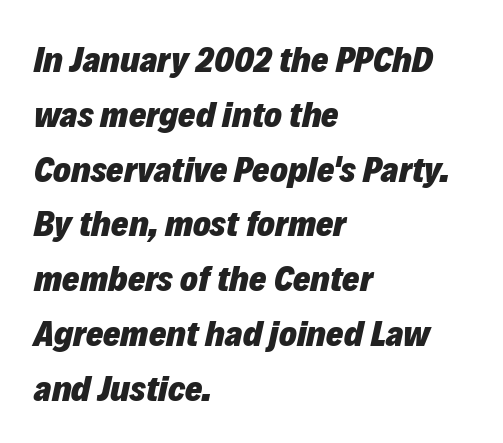
Bold? Absolutely — the strokes are thick and heavy. Style check: oblique. Is there much room between lines? A standard amount, neither cramped nor airy. The rendering uses natural spacing where letterforms have individual widths. Letter spacing: default.
